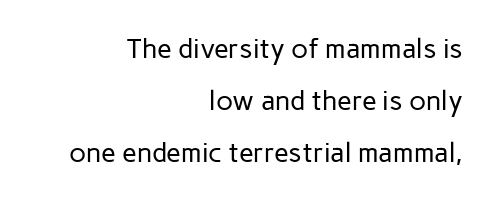
The image shows 27 px text type, upright; set right-aligned, loose line spacing (1.93x), normal letter spacing, not underlined.
